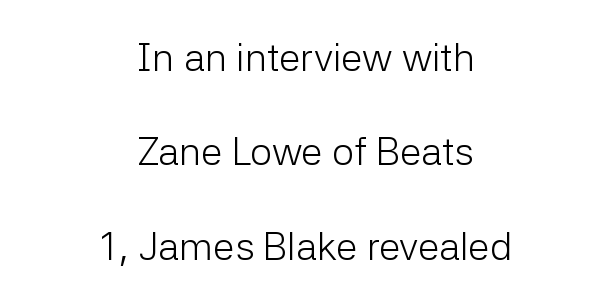
Q: Is the text bold? A: No.
Q: Is the text italic (slanted)? A: No, it is upright.
Q: Is the typeface a serif or a sans-serif typeface? A: Sans-serif.
Q: Is the text underlined? A: No.
Q: How is the paragraph aligned? A: Centered.
Q: Is the spacing between letters normal or unusually wide? A: Normal.
Q: Is the spacing between lines tight, normal or loose? A: Loose.
Q: Width (condensed, normal, or wide)? A: Normal.
Q: Stroke contrast? A: Low.
Q: x-height? A: Medium.
Q: Monospaced? A: No.
